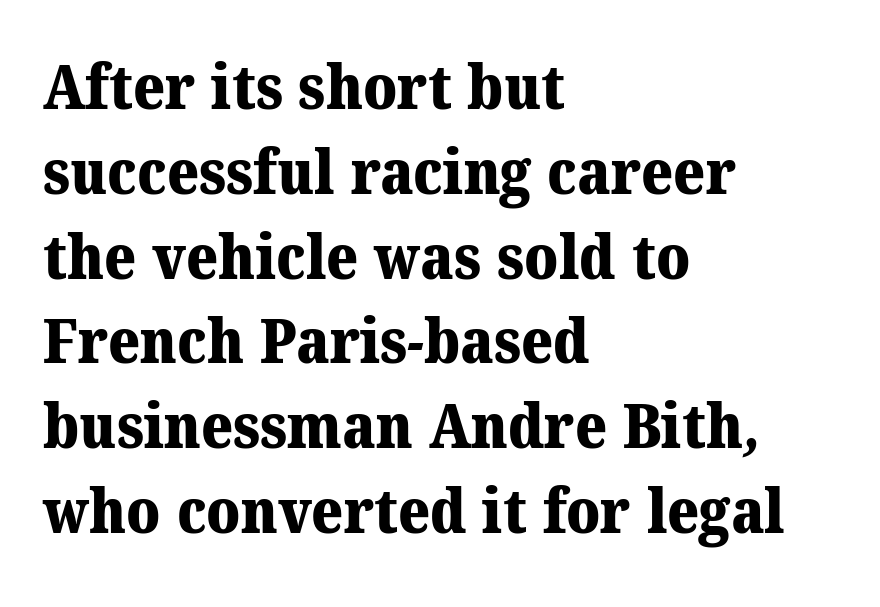
Q: Is the text bold? A: Yes.
Q: Is the typeface a serif or a sans-serif typeface? A: Serif.
Q: Is the text underlined? A: No.
Q: How is the paragraph aligned? A: Left-aligned.
Q: Is the spacing between letters normal or unusually wide? A: Normal.
Q: Is the spacing between lines tight, normal or loose? A: Normal.
Q: Width (condensed, normal, or wide)? A: Normal.
Q: Stroke contrast? A: Medium.
Q: x-height? A: Medium.
Q: Monospaced? A: No.
